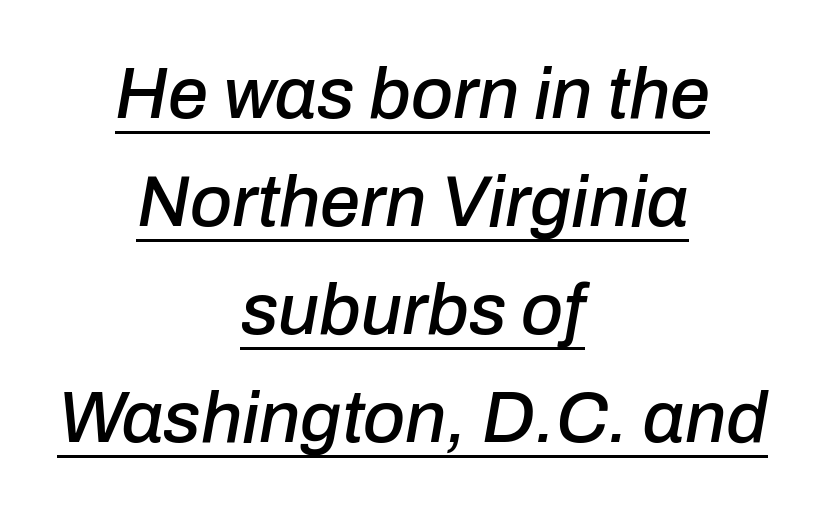
The image shows 72 px text type, italic (leaning right); set centered, normal line spacing (1.5x), normal letter spacing, underlined; low stroke contrast and a medium x-height.
